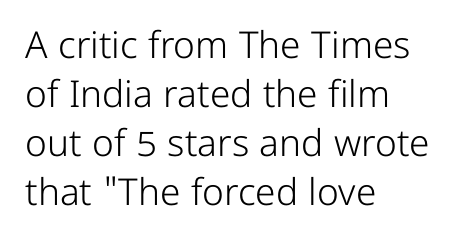
Q: Is the text bold? A: No.
Q: Is the text italic (slanted)? A: No, it is upright.
Q: Is the typeface a serif or a sans-serif typeface? A: Sans-serif.
Q: Is the text underlined? A: No.
Q: How is the paragraph aligned? A: Left-aligned.
Q: Is the spacing between letters normal or unusually wide? A: Normal.
Q: Is the spacing between lines tight, normal or loose? A: Normal.
Q: Width (condensed, normal, or wide)? A: Normal.
Q: Stroke contrast? A: Low.
Q: x-height? A: Medium.
Q: Monospaced? A: No.
